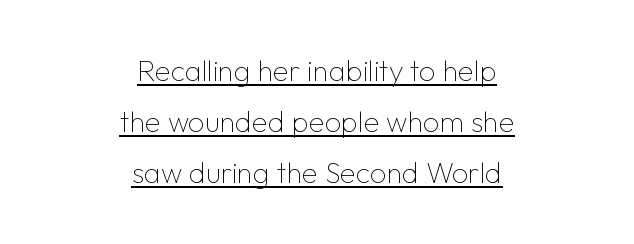
The image shows 29 px thin sans-serif type, upright; set centered, line spacing 1.76x, normal letter spacing, underlined; low stroke contrast and a medium x-height.
